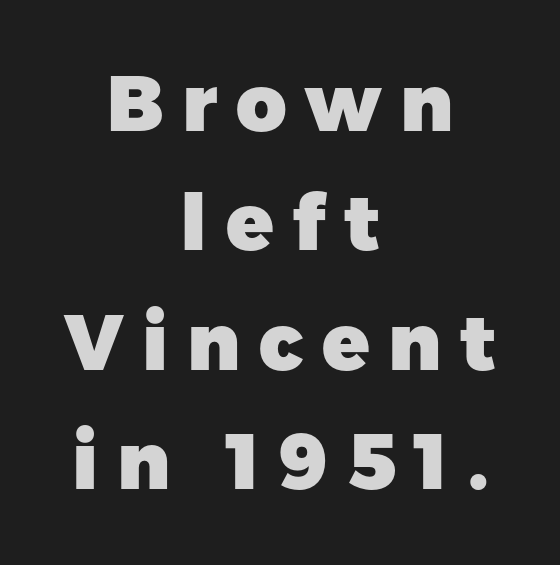
{"serif": "no", "italic": "no", "bold": "yes", "weight": "heavy", "width": "normal", "stroke_contrast": "low", "x_height": "medium", "monospaced": "no", "underline": "no", "align": "center", "line_spacing": "normal", "line_spacing_ratio": 1.53, "letter_spacing": "wide", "letter_spacing_em": 0.24, "glyph_px": 78}
